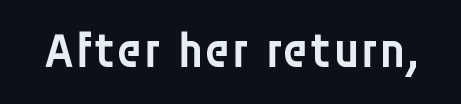
The image shows 50 px semibold sans-serif type, upright; set normal letter spacing, not underlined; low stroke contrast and a large x-height.
